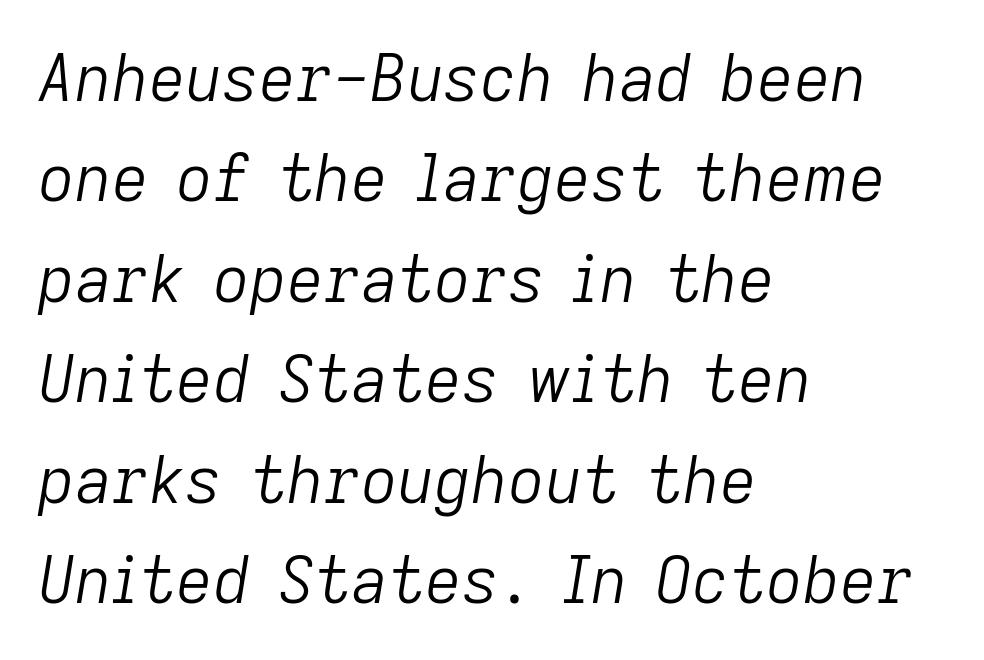
{"italic": "yes", "lean": "right", "slant_degrees": 9, "bold": "no", "weight": "light", "width": "normal", "stroke_contrast": "low", "x_height": "medium", "monospaced": "no", "underline": "no", "align": "left", "line_spacing": "normal", "line_spacing_ratio": 1.57, "letter_spacing": "normal", "letter_spacing_em": 0.0, "glyph_px": 64}
